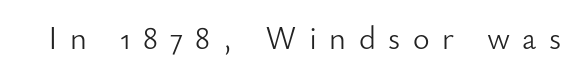
Q: Is the text bold? A: No.
Q: Is the text italic (slanted)? A: No, it is upright.
Q: Is the typeface a serif or a sans-serif typeface? A: Sans-serif.
Q: Is the text underlined? A: No.
Q: Is the spacing between letters normal or unusually wide? A: Unusually wide.
Q: Width (condensed, normal, or wide)? A: Normal.
Q: Stroke contrast? A: Low.
Q: x-height? A: Small.
Q: Monospaced? A: No.
